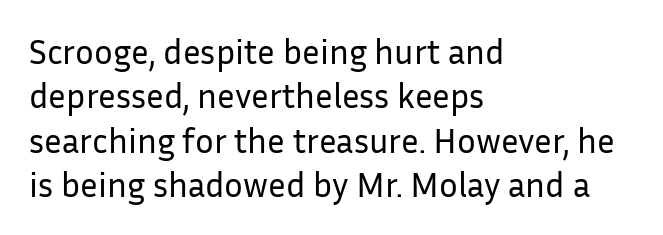
The image shows 35 px regular-weight sans-serif type, upright; set left-aligned, normal line spacing (1.27x), normal letter spacing, not underlined; low stroke contrast and a medium x-height.
